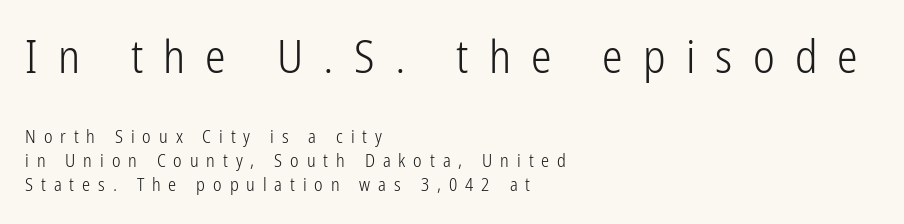
{"serif": "no", "italic": "no", "bold": "no", "weight": "light", "width": "condensed", "stroke_contrast": "low", "x_height": "medium", "monospaced": "no", "underline": "no", "align": "left", "line_spacing": "normal", "line_spacing_ratio": 1.35, "letter_spacing": "wide", "letter_spacing_em": 0.44, "larger_block": "first", "size_ratio": 2.56, "glyph_px": 46}
